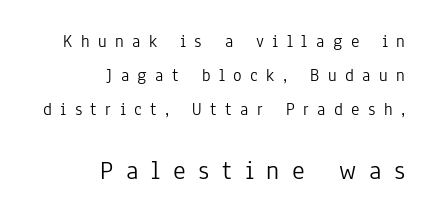
Q: Is the text bold? A: No.
Q: Is the text italic (slanted)? A: No, it is upright.
Q: Is the text underlined? A: No.
Q: How is the paragraph aligned? A: Right-aligned.
Q: Is the spacing between letters normal or unusually wide? A: Unusually wide.
Q: Is the spacing between lines tight, normal or loose? A: Loose.
Q: Which block of text is set in a larger size, the first (top) or the second (bottom)? A: The second (bottom) one.
